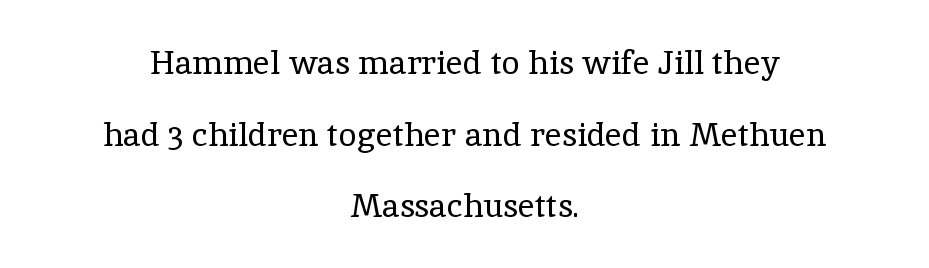
Q: Is the text bold? A: No.
Q: Is the text italic (slanted)? A: No, it is upright.
Q: Is the typeface a serif or a sans-serif typeface? A: Serif.
Q: Is the text underlined? A: No.
Q: How is the paragraph aligned? A: Centered.
Q: Is the spacing between letters normal or unusually wide? A: Normal.
Q: Is the spacing between lines tight, normal or loose? A: Loose.
Q: Width (condensed, normal, or wide)? A: Normal.
Q: x-height? A: Medium.
Q: Monospaced? A: No.
